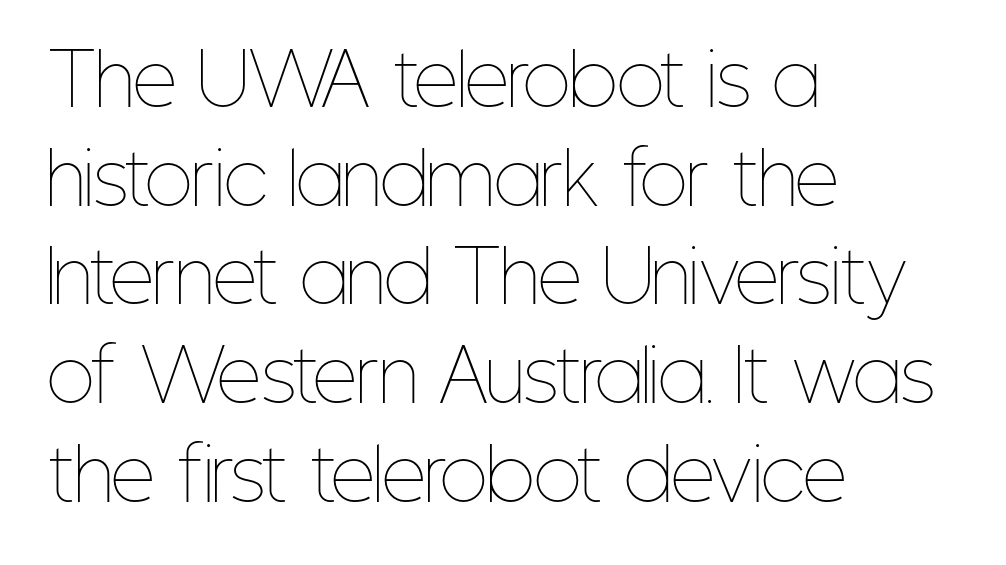
Q: Is the text bold? A: No.
Q: Is the text italic (slanted)? A: No, it is upright.
Q: Is the text underlined? A: No.
Q: How is the paragraph aligned? A: Left-aligned.
Q: Is the spacing between letters normal or unusually wide? A: Normal.
Q: Is the spacing between lines tight, normal or loose? A: Normal.
Q: Width (condensed, normal, or wide)? A: Condensed.
Q: Stroke contrast? A: Low.
Q: x-height? A: Medium.
Q: Monospaced? A: No.
